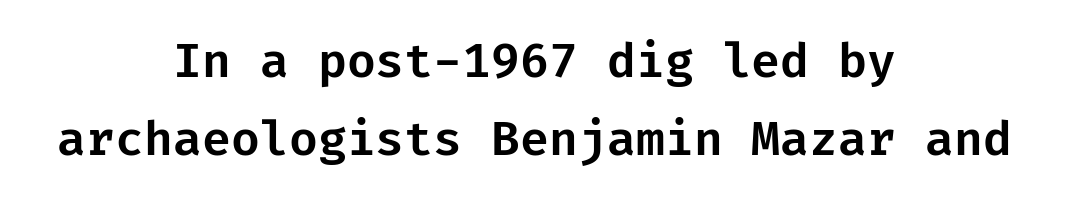
The line texture is even and compact thanks to regular tracking. The face used here is a sans, in the tradition of grotesques and geometrics. The designer left line spacing at the default. The area under the type is left untouched.
